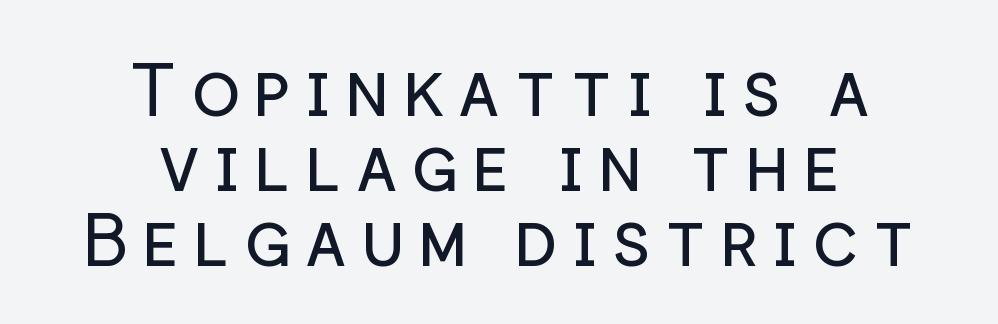
The image shows 73 px regular-weight sans-serif type, upright; set centered, tight line spacing (1.03x), not underlined; low stroke contrast and a medium x-height.
